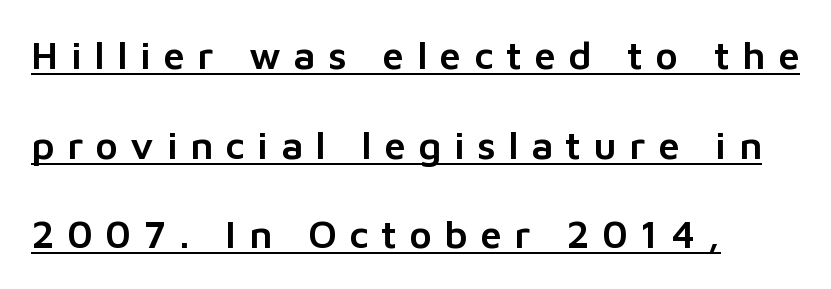
Vertical spacing — loose. Horizontal alignment here is leftward, the default for most running prose. How are the letters spaced? Widely, with obvious added tracking. The passage shown is underscored from start to finish.
